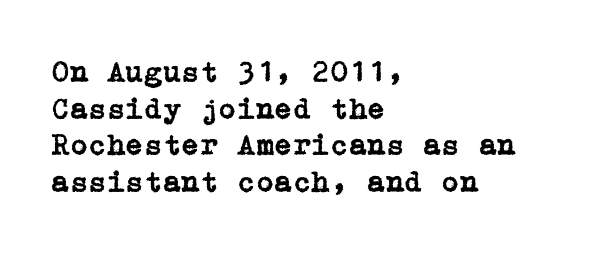
The image shows 30 px serif type, upright; set left-aligned, line spacing 1.22x, normal letter spacing, not underlined; low stroke contrast and a medium x-height.
